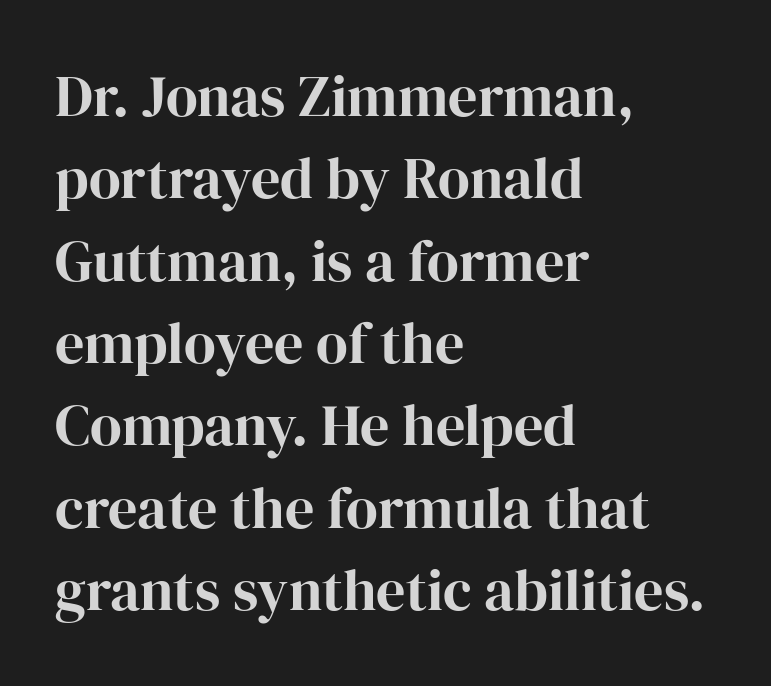
The image shows 58 px bold serif type, upright; set left-aligned, normal line spacing (1.42x), normal letter spacing, not underlined; high stroke contrast and a medium x-height.
